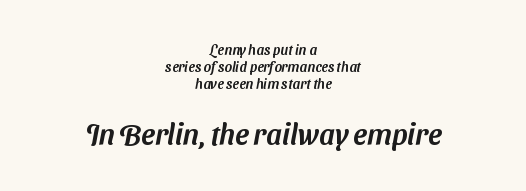
The image shows 29 px sans-serif type; set centered, line spacing 1.23x, normal letter spacing, not underlined; the second (bottom) block is 2.07x larger; medium stroke contrast and a medium x-height.
